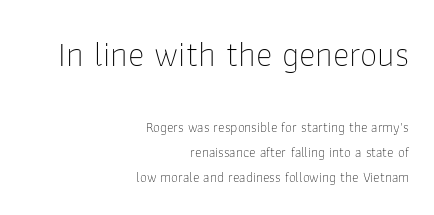
Q: Is the text bold? A: No.
Q: Is the text italic (slanted)? A: No, it is upright.
Q: Is the typeface a serif or a sans-serif typeface? A: Sans-serif.
Q: Is the text underlined? A: No.
Q: How is the paragraph aligned? A: Right-aligned.
Q: Is the spacing between letters normal or unusually wide? A: Normal.
Q: Which block of text is set in a larger size, the first (top) or the second (bottom)? A: The first (top) one.
Q: Width (condensed, normal, or wide)? A: Normal.
Q: Stroke contrast? A: Low.
Q: x-height? A: Medium.
Q: Monospaced? A: No.
